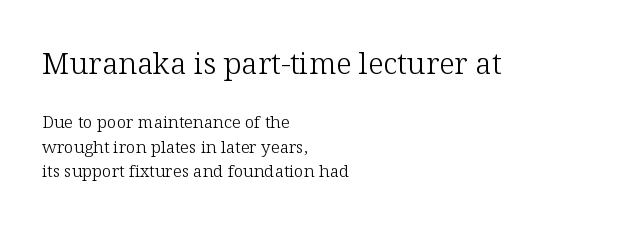
{"serif": "yes", "italic": "no", "bold": "no", "weight": "light", "width": "normal", "stroke_contrast": "low", "x_height": "medium", "monospaced": "no", "underline": "no", "align": "left", "line_spacing": "normal", "line_spacing_ratio": 1.44, "letter_spacing": "normal", "letter_spacing_em": 0.0, "larger_block": "first", "size_ratio": 1.76, "glyph_px": 30}
